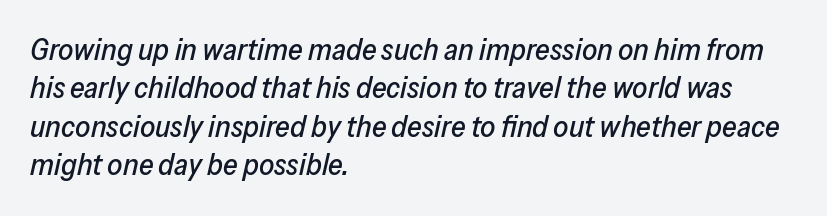
These lines are rendered in a variable-pitch font. The lines are quadded left. Clear beneath every line of the passage. Does the leading feel generous? No, just average. Compared with ordinary roman type, these characters are visibly tilted.
